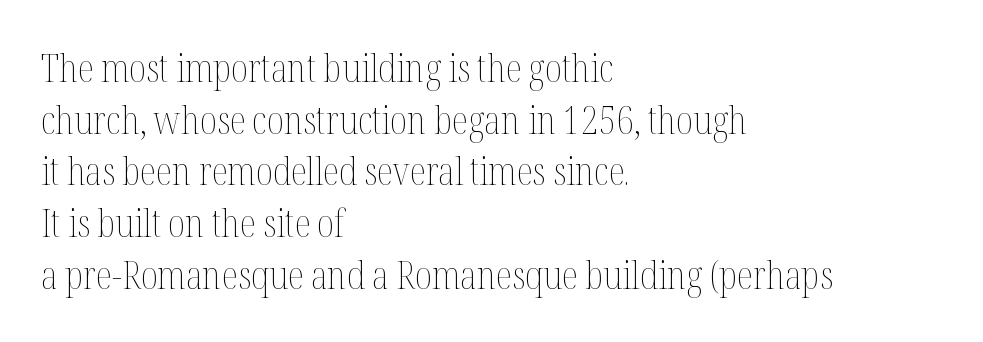
Vertical spacing — default. The lines are quadded left. Character widths vary here, with narrow letters taking less room than wide ones. The letters look calm and open, with moderate or lighter stems.
